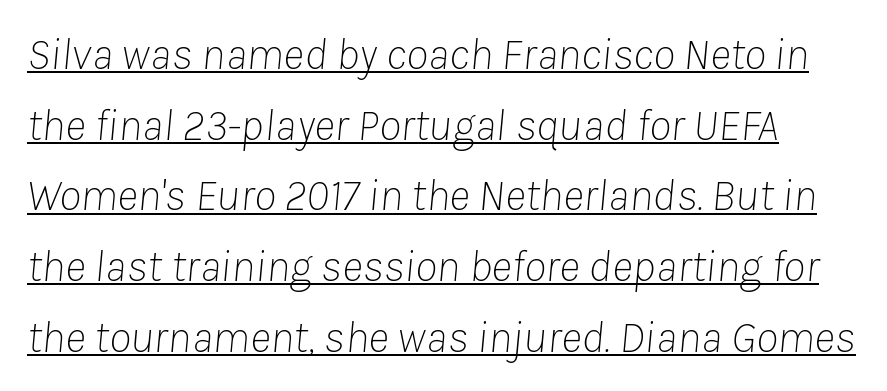
These lines are rendered in a variable-pitch font. The block of text has a typical density, with ordinary space between rows. Spacing between characters is what you'd get straight out of the box. Stems here are at most as thick as an everyday book face. The sample's only ornament is a line tracing under the words.
